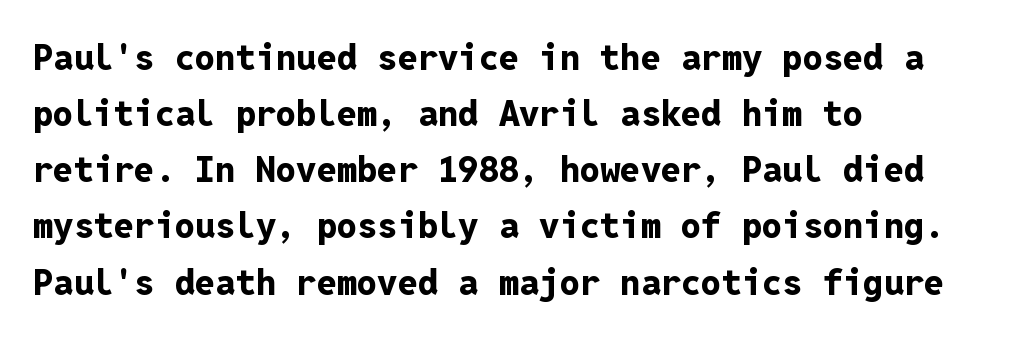
Stroke terminals: plain, sans-serif. Spacing between characters is what you'd get straight out of the box. Notice how the passage keeps a crisp vertical edge on the left only. Underlining? Definitely not there. Summary of vertical rhythm: regular, with standard interline spacing. Think of a typewriter: that constant character pitch is what you see here.
